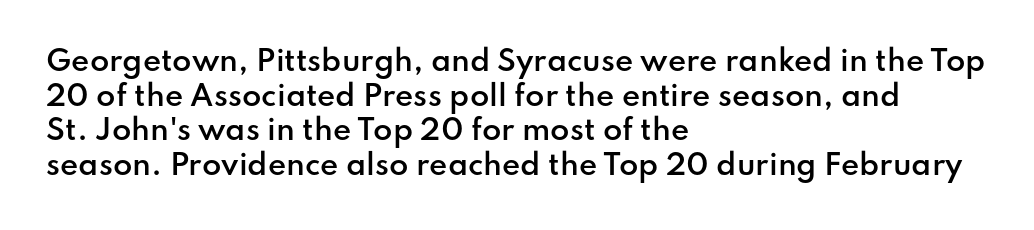
{"serif": "no", "italic": "no", "bold": "semi", "weight": "semibold", "width": "normal", "stroke_contrast": "low", "x_height": "small", "monospaced": "no", "underline": "no", "align": "left", "line_spacing_ratio": 1.24, "letter_spacing": "normal", "letter_spacing_em": 0.0, "glyph_px": 28}
